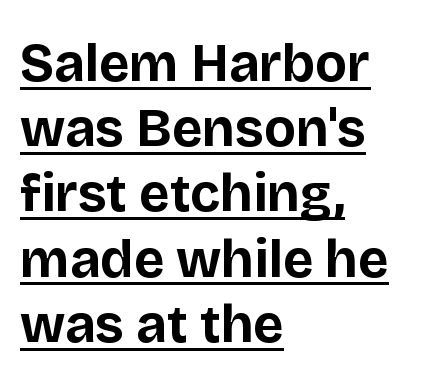
Descenders here cross a horizontal rule under the line. Stroke thickness is high; the sample reads as a true bold. Are there feet on the stems? There aren't — it's a sans. Layout note: lines flush left. Is this a fixed-width face? No — the glyphs have proportional, varying widths.
